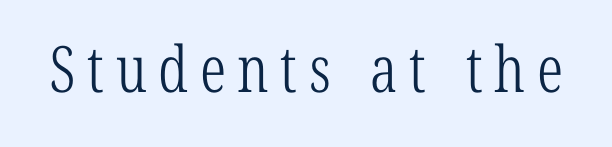
{"serif": "yes", "bold": "no", "weight": "light", "width": "condensed", "stroke_contrast": "low", "x_height": "medium", "monospaced": "no", "underline": "no", "glyph_px": 64}
